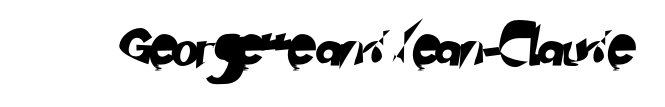
The image shows 36 px sans-serif type; set normal letter spacing, not underlined; low stroke contrast and a small x-height.
